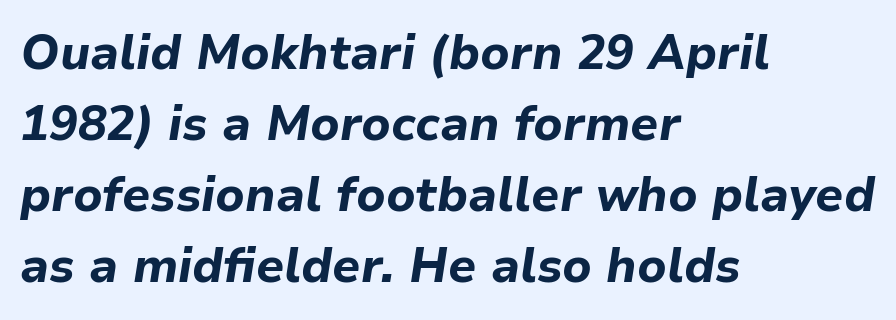
The image shows 48 px bold type, italic (leaning right); set left-aligned, normal line spacing (1.48x), normal letter spacing, not underlined; low stroke contrast and a medium x-height.
